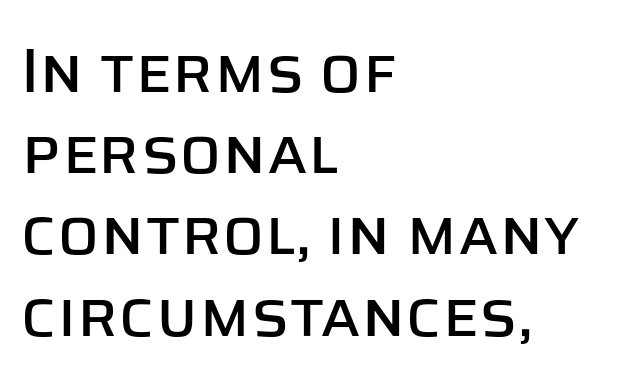
Q: Is the text italic (slanted)? A: No, it is upright.
Q: Is the typeface a serif or a sans-serif typeface? A: Sans-serif.
Q: Is the text underlined? A: No.
Q: How is the paragraph aligned? A: Left-aligned.
Q: Is the spacing between letters normal or unusually wide? A: Normal.
Q: Is the spacing between lines tight, normal or loose? A: Normal.
Q: Width (condensed, normal, or wide)? A: Normal.
Q: Stroke contrast? A: Low.
Q: x-height? A: Large.
Q: Monospaced? A: No.
